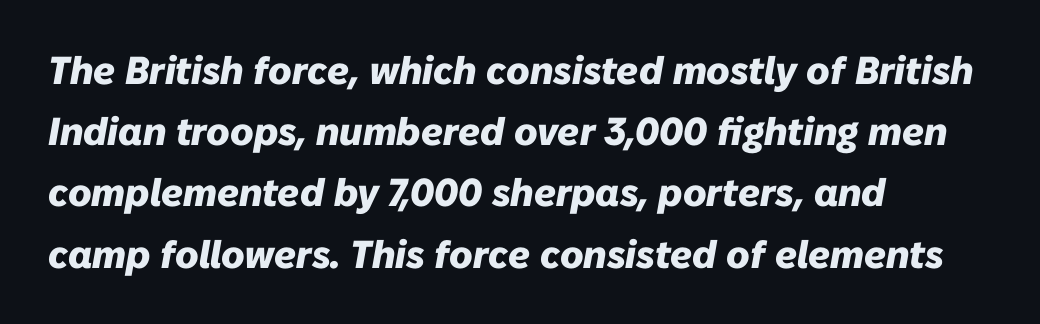
The image shows 39 px heavy type, italic (leaning right); set left-aligned, normal line spacing (1.57x), normal letter spacing, not underlined; low stroke contrast and a medium x-height.
